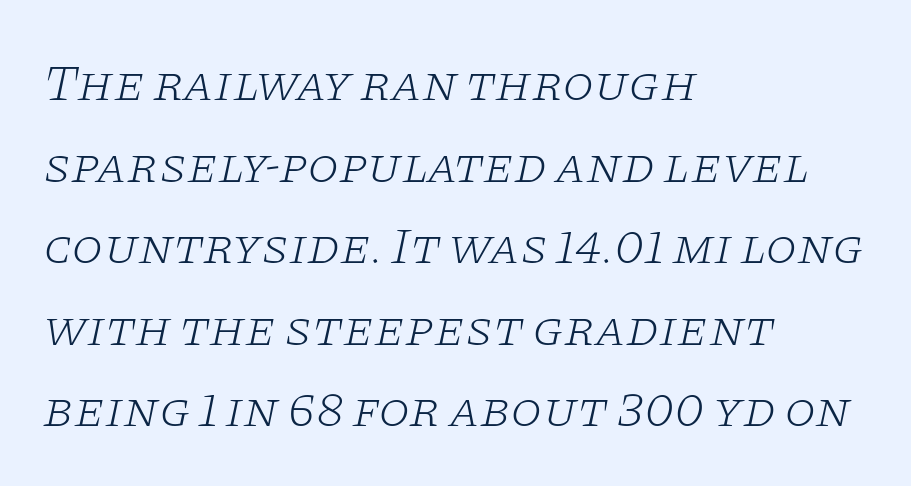
The image shows 51 px light, wide serif type, italic (leaning right); set left-aligned, normal line spacing (1.6x), normal letter spacing, not underlined; low stroke contrast and a large x-height.
